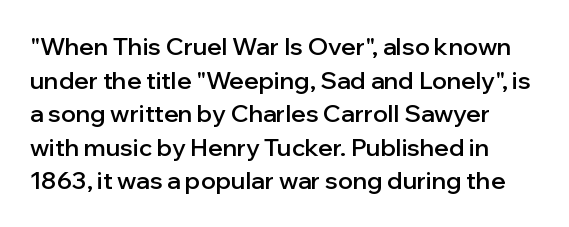
Here the glyphs are tracked normally, forming tight word shapes. If you measured baseline to baseline, you'd find a middling distance. Summary of weight: moderately heavy, a semibold. Glance below the letters and you will spot only blank space. The typography opts for an upright posture over an oblique one.
